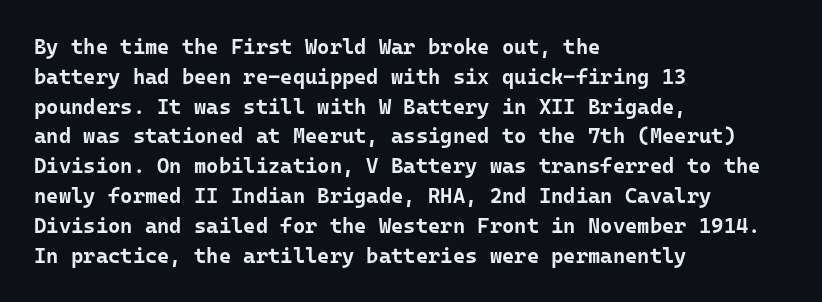
Q: Is the text bold? A: Yes.
Q: Is the text italic (slanted)? A: No, it is upright.
Q: Is the text underlined? A: No.
Q: How is the paragraph aligned? A: Left-aligned.
Q: Is the spacing between letters normal or unusually wide? A: Normal.
Q: Is the spacing between lines tight, normal or loose? A: Normal.
